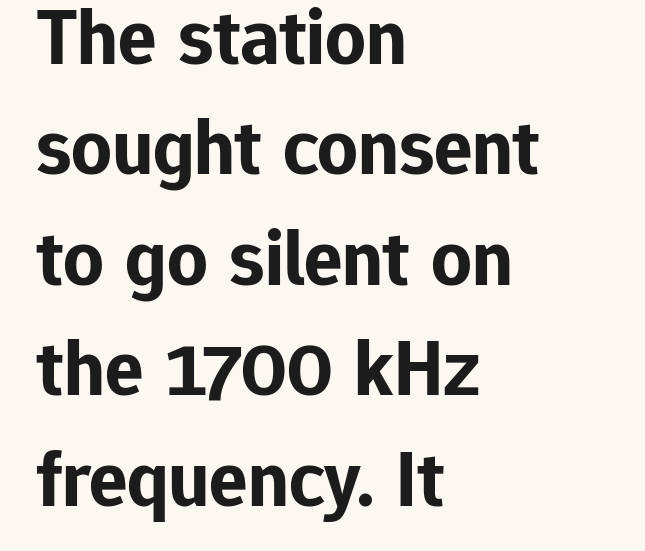
{"serif": "no", "italic": "no", "bold": "yes", "weight": "bold", "width": "normal", "stroke_contrast": "low", "x_height": "medium", "monospaced": "no", "underline": "no", "align": "left", "line_spacing": "normal", "line_spacing_ratio": 1.38, "letter_spacing": "normal", "letter_spacing_em": 0.0, "glyph_px": 80}
